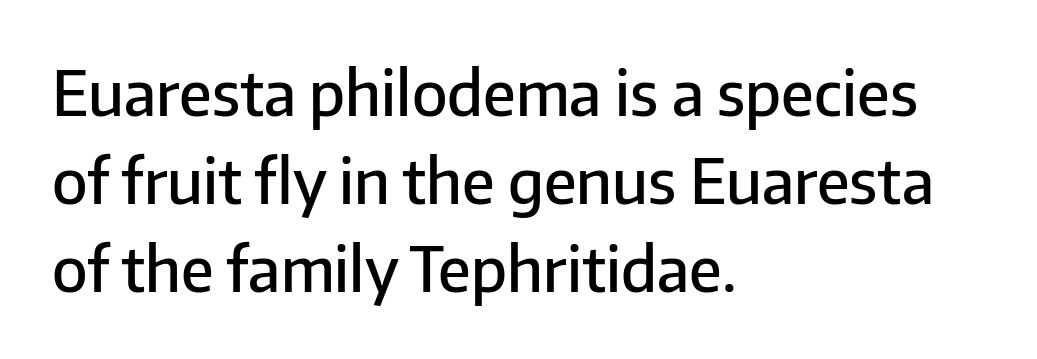
The image shows 62 px semibold sans-serif type, upright; set left-aligned, normal line spacing (1.42x), normal letter spacing, not underlined; low stroke contrast and a medium x-height.
